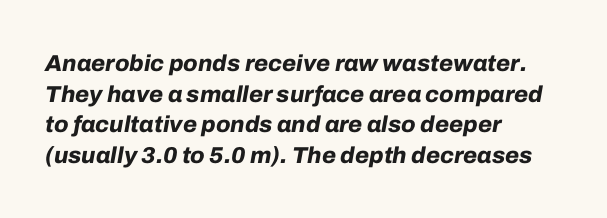
{"italic": "yes", "lean": "right", "slant_degrees": 10, "bold": "yes", "underline": "no", "align": "left", "line_spacing": "normal", "line_spacing_ratio": 1.33, "letter_spacing": "normal", "letter_spacing_em": 0.0, "glyph_px": 23}
